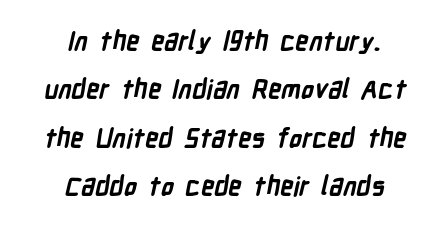
The image shows 26 px bold type; set centered, line spacing 1.86x, normal letter spacing, not underlined.
